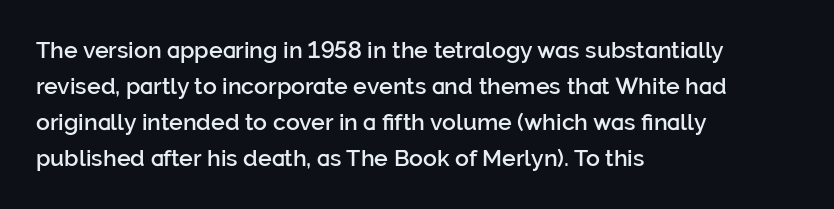
All the whitespace from short lines collects on the right. The space between consecutive lines is moderate. The type is set solid horizontally, with unmodified tracking. Does the lettering tilt? It doesn't — this is upright. Is the type bold? Partly — it's a semibold, heavier than regular but not fully bold.
